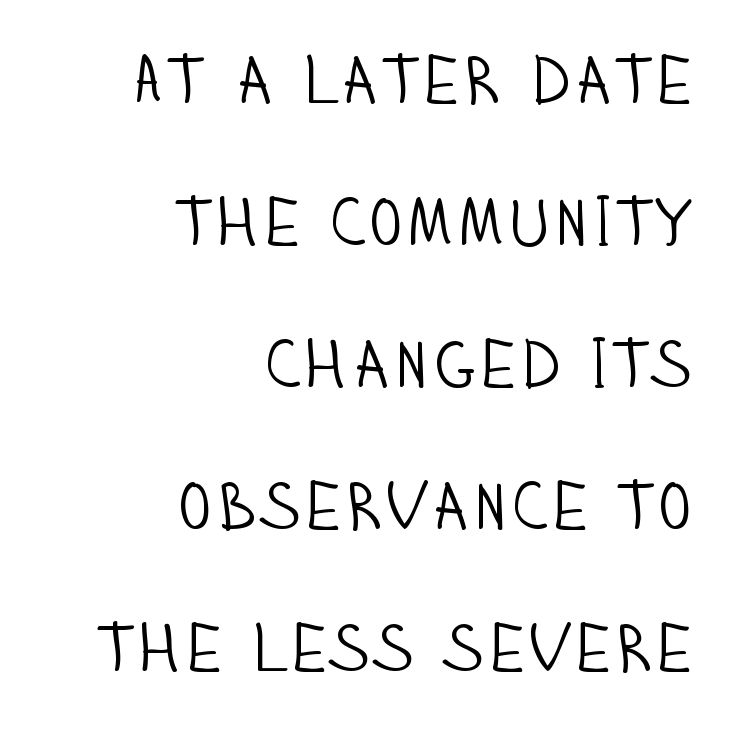
The image shows 67 px light, condensed sans-serif type, upright; set right-aligned, loose line spacing (2.12x), normal letter spacing, not underlined; low stroke contrast and a large x-height.
